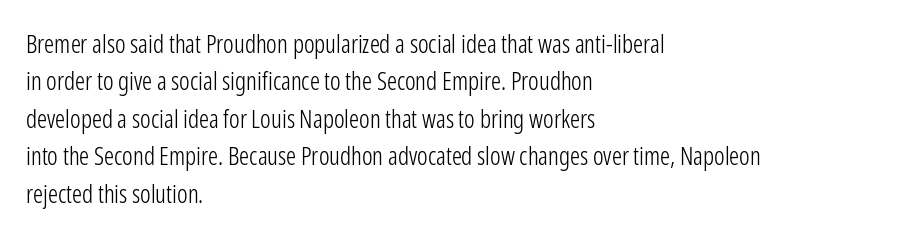
The image shows 25 px text type, upright; set left-aligned, normal line spacing (1.5x), normal letter spacing, not underlined.
